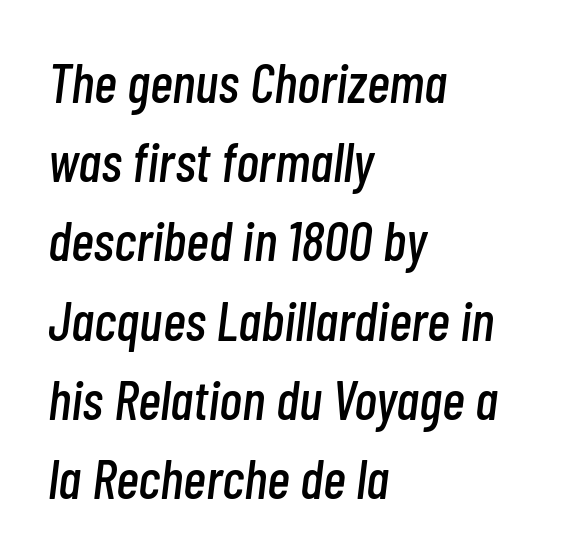
Q: Is the text italic (slanted)? A: Yes, it leans right by about 7 degrees.
Q: Is the text underlined? A: No.
Q: How is the paragraph aligned? A: Left-aligned.
Q: Is the spacing between letters normal or unusually wide? A: Normal.
Q: Is the spacing between lines tight, normal or loose? A: Normal.
Q: Width (condensed, normal, or wide)? A: Condensed.
Q: Stroke contrast? A: Low.
Q: x-height? A: Medium.
Q: Monospaced? A: No.
